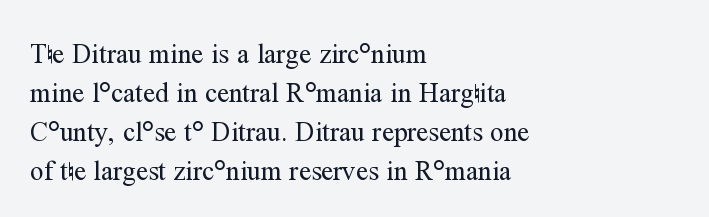
The image shows 27 px text type, upright; set left-aligned, normal line spacing (1.45x), normal letter spacing, not underlined.
